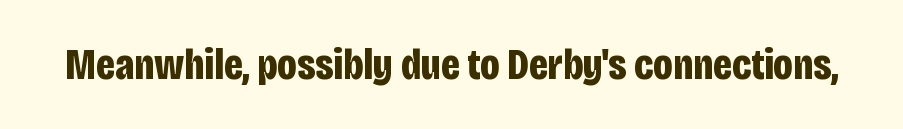
Spacing verdict: proportional, widths tailored to each character. Notice how the stems are strictly vertical — no italics here. On the weight axis this lands at bold, roughly 700. Between one letter and the next there's only the usual sliver of space.
